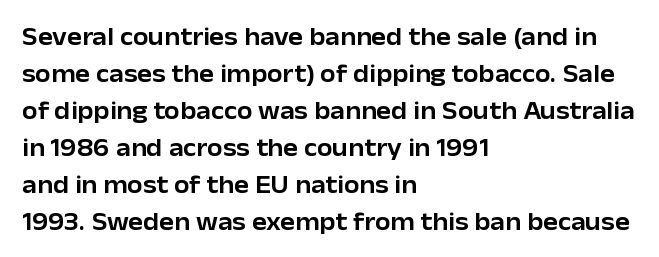
{"italic": "no", "underline": "no", "align": "left", "line_spacing": "normal", "line_spacing_ratio": 1.48, "letter_spacing": "normal", "letter_spacing_em": 0.0, "glyph_px": 25}
